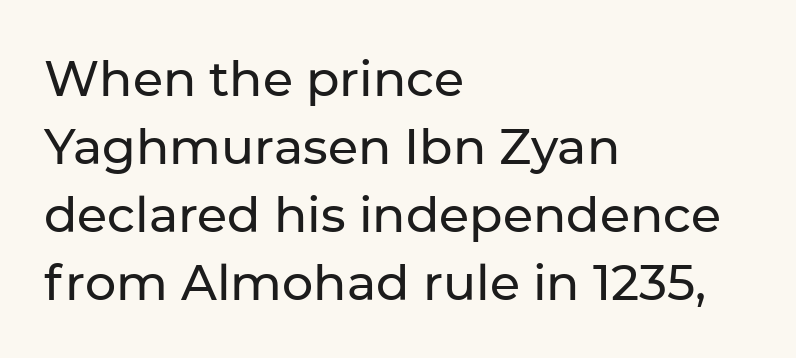
{"serif": "no", "italic": "no", "width": "normal", "stroke_contrast": "low", "x_height": "medium", "monospaced": "no", "underline": "no", "align": "left", "line_spacing": "normal", "line_spacing_ratio": 1.39, "letter_spacing": "normal", "letter_spacing_em": 0.0, "glyph_px": 49}
